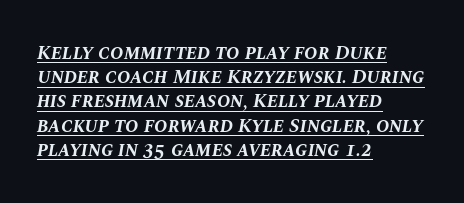
The image shows 20 px bold type, italic (leaning right); set left-aligned, line spacing 1.21x, normal letter spacing, underlined.
